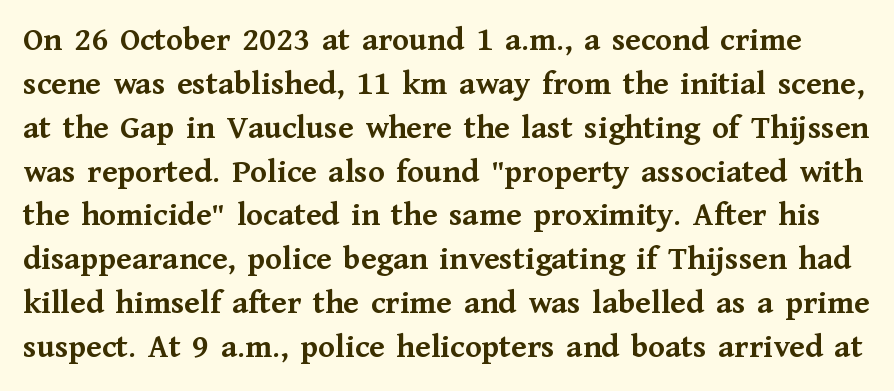
The image shows 34 px semibold serif type, upright; set normal line spacing (1.29x), normal letter spacing, not underlined; medium stroke contrast and a medium x-height.
